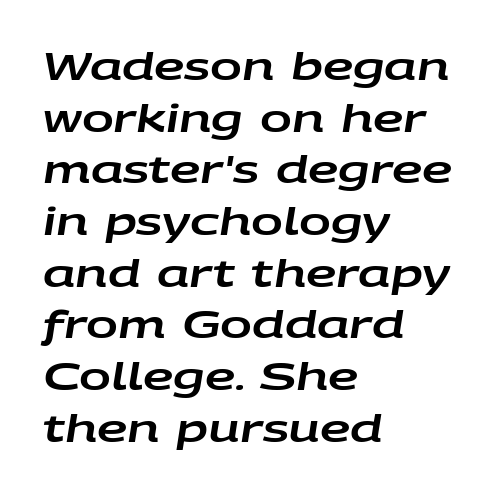
The image shows 38 px wide type, italic (leaning right); set left-aligned, normal line spacing (1.36x), normal letter spacing, not underlined; low stroke contrast and a large x-height.
